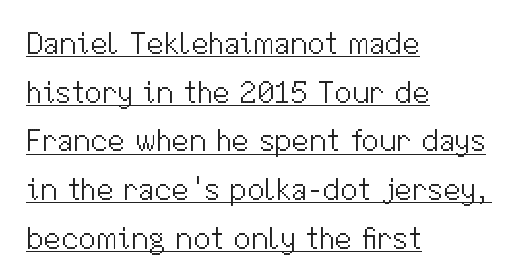
Check the space under the baseline: a stroke is drawn there. Teacher's note: observe the even left margin — that is flush-left alignment. Words appear dense and cohesive because spacing is normal. The space between consecutive lines is moderate.
